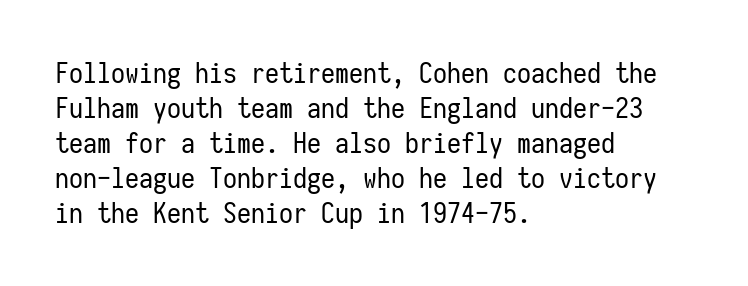
The image shows 28 px regular-weight, condensed sans-serif type, upright, monospaced; set left-aligned, normal line spacing (1.25x), normal letter spacing, not underlined; low stroke contrast and a medium x-height.
